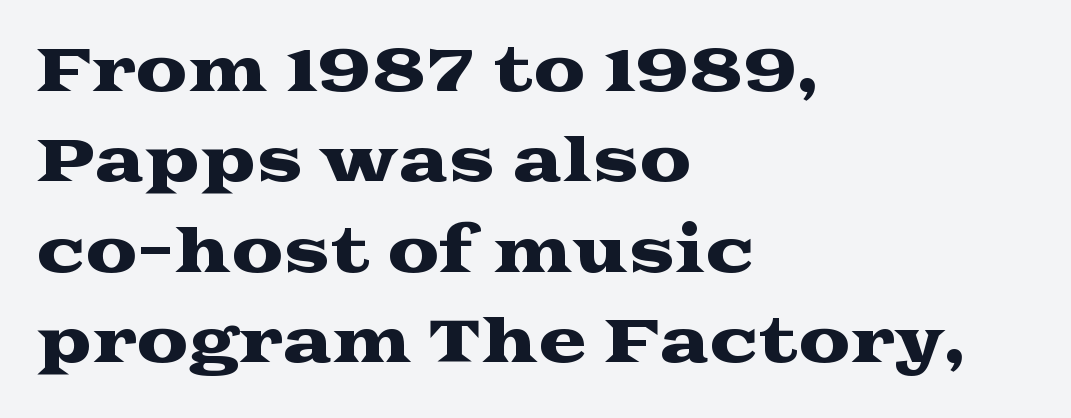
Q: Is the text italic (slanted)? A: No, it is upright.
Q: Is the typeface a serif or a sans-serif typeface? A: Serif.
Q: Is the text underlined? A: No.
Q: How is the paragraph aligned? A: Left-aligned.
Q: Is the spacing between letters normal or unusually wide? A: Normal.
Q: Is the spacing between lines tight, normal or loose? A: Normal.
Q: Width (condensed, normal, or wide)? A: Wide.
Q: Stroke contrast? A: Medium.
Q: x-height? A: Medium.
Q: Monospaced? A: No.
